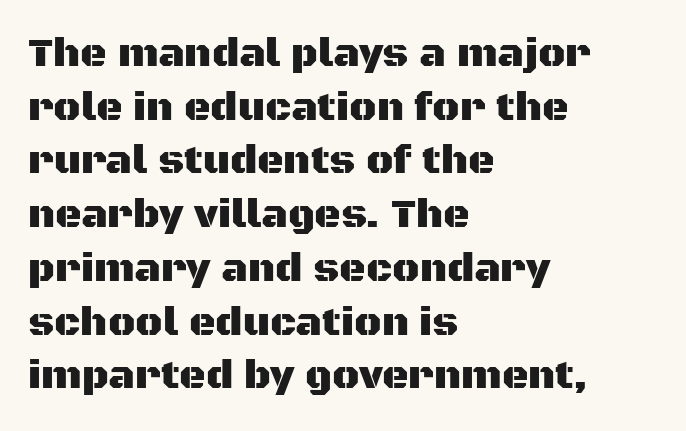
Q: Is the text italic (slanted)? A: No, it is upright.
Q: Is the typeface a serif or a sans-serif typeface? A: Sans-serif.
Q: Is the text underlined? A: No.
Q: How is the paragraph aligned? A: Left-aligned.
Q: Is the spacing between letters normal or unusually wide? A: Normal.
Q: Is the spacing between lines tight, normal or loose? A: Normal.
Q: Width (condensed, normal, or wide)? A: Normal.
Q: Stroke contrast? A: Medium.
Q: x-height? A: Large.
Q: Monospaced? A: No.
